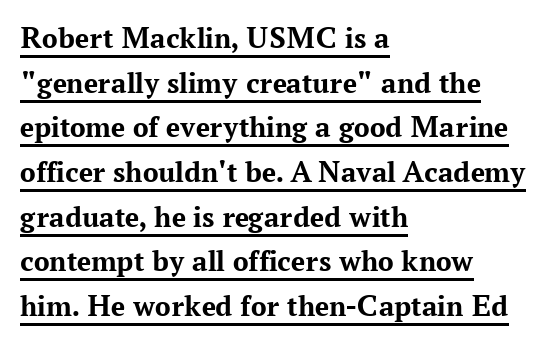
The image shows 31 px bold serif type, upright; set left-aligned, normal line spacing (1.44x), normal letter spacing, underlined; medium stroke contrast and a medium x-height.
